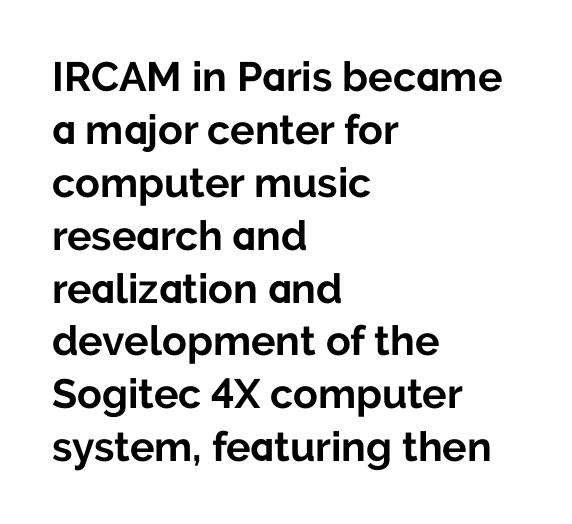
The image shows 41 px bold sans-serif type, upright; set left-aligned, normal line spacing (1.29x), normal letter spacing, not underlined; low stroke contrast and a medium x-height.
